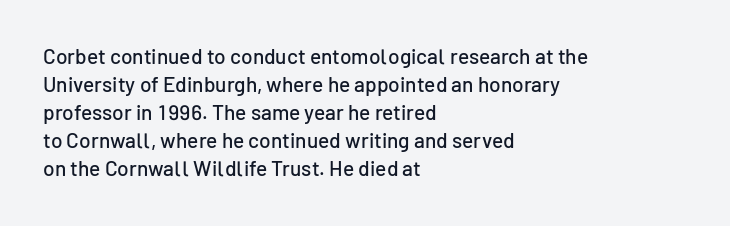
Q: Is the text italic (slanted)? A: No, it is upright.
Q: Is the text underlined? A: No.
Q: How is the paragraph aligned? A: Left-aligned.
Q: Is the spacing between letters normal or unusually wide? A: Normal.
Q: Is the spacing between lines tight, normal or loose? A: Normal.
